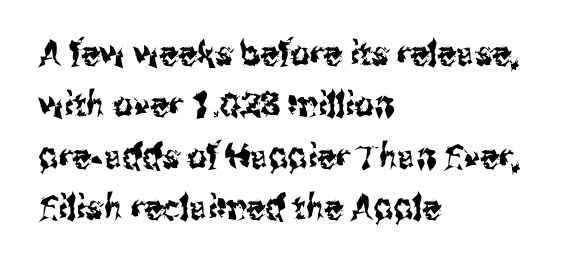
Only glyphs here, with clear space below each row. The specimen reads as upright at a glance. The setting favours the left margin, as ordinary paragraphs usually do. Note the varied advance widths — an 'i' is clearly narrower than an 'm'. Classification — sans serif. The vertical gap from one line to the next is medium.
